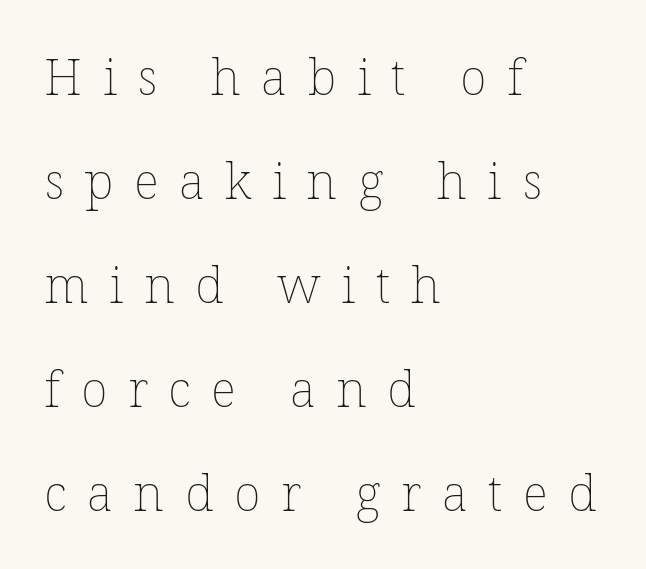
No letter is thick-stroked: the sample isn't bold. Is the letter spacing exaggerated? Yes — the characters are pushed far apart. Looks like regular typesetting: each glyph gets only the width it needs. Underlining? Definitely not there.
